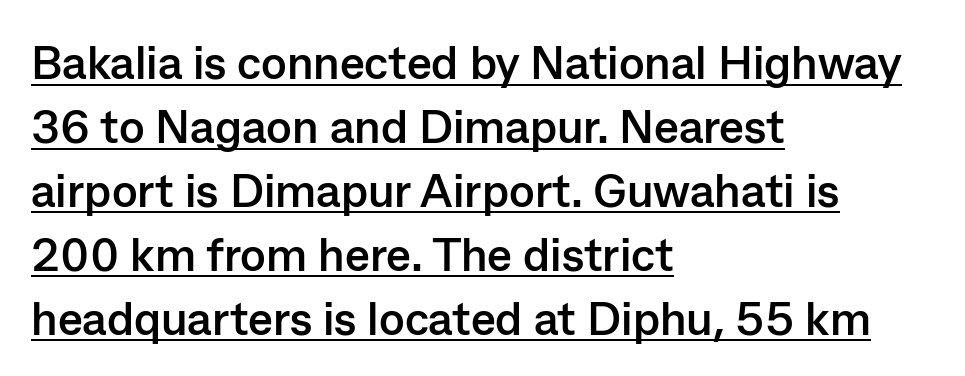
{"serif": "no", "italic": "no", "bold": "yes", "weight": "semibold", "width": "normal", "stroke_contrast": "low", "x_height": "medium", "monospaced": "no", "underline": "yes", "align": "left", "line_spacing": "normal", "line_spacing_ratio": 1.36, "letter_spacing": "normal", "letter_spacing_em": 0.0, "glyph_px": 47}
